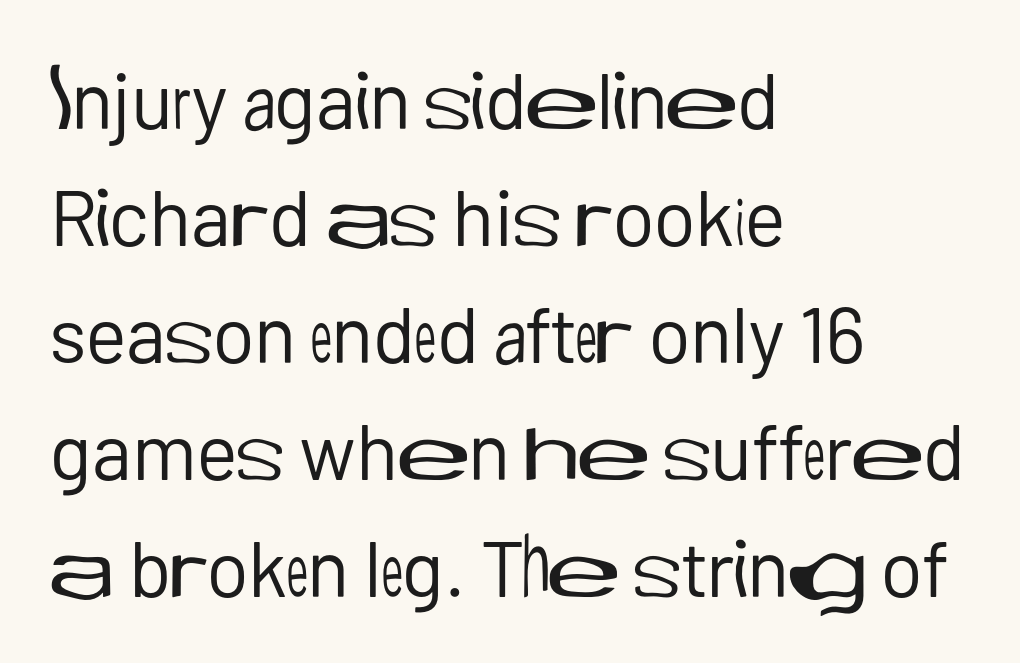
Regarding serifs, this sample does without them. Interline gaps are of average width in this sample. Weight: in the light-to-regular range. Glance below the letters and you will spot only blank space. Words appear dense and cohesive because spacing is normal. Vertical strokes here are truly vertical.
